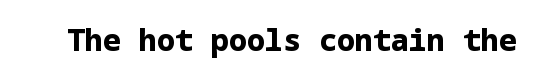
The image shows 30 px bold sans-serif type, upright; set normal letter spacing, not underlined; low stroke contrast and a medium x-height.
